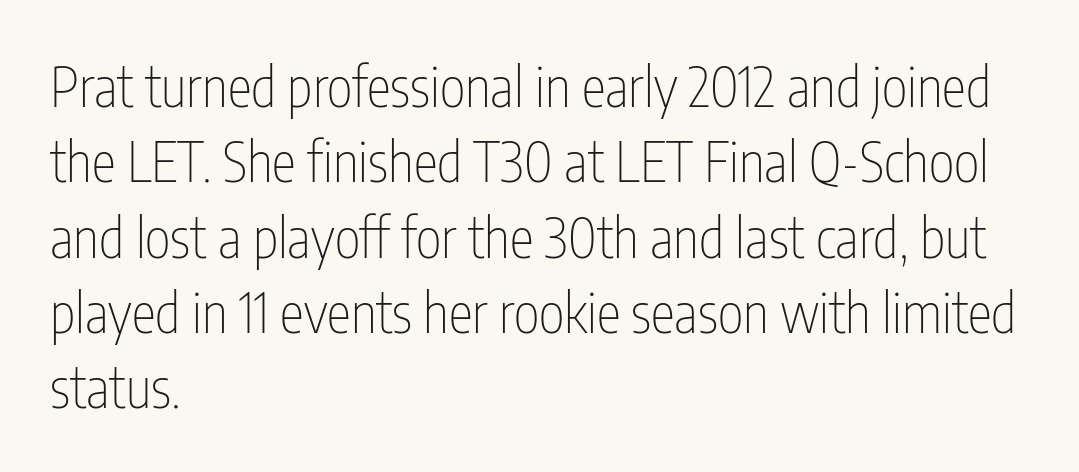
Q: Is the text bold? A: No.
Q: Is the text italic (slanted)? A: No, it is upright.
Q: Is the typeface a serif or a sans-serif typeface? A: Sans-serif.
Q: Is the text underlined? A: No.
Q: How is the paragraph aligned? A: Left-aligned.
Q: Is the spacing between letters normal or unusually wide? A: Normal.
Q: Is the spacing between lines tight, normal or loose? A: Normal.
Q: Width (condensed, normal, or wide)? A: Condensed.
Q: Stroke contrast? A: Low.
Q: x-height? A: Medium.
Q: Monospaced? A: No.
